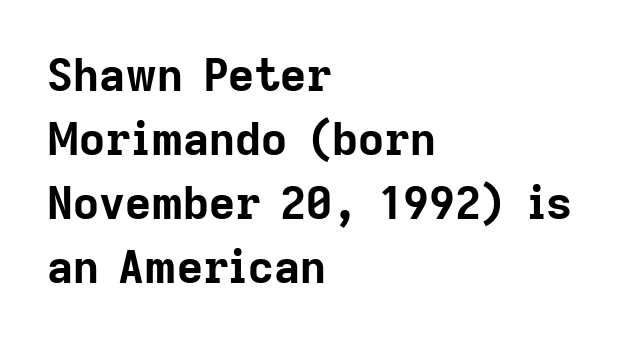
{"serif": "no", "italic": "no", "bold": "yes", "weight": "bold", "width": "normal", "stroke_contrast": "low", "x_height": "medium", "monospaced": "no", "underline": "no", "align": "left", "line_spacing": "normal", "line_spacing_ratio": 1.42, "letter_spacing": "normal", "letter_spacing_em": 0.0, "glyph_px": 45}
